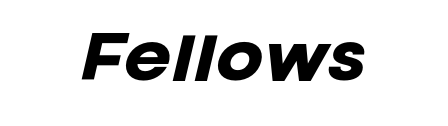
{"italic": "yes", "lean": "right", "slant_degrees": 12, "bold": "yes", "weight": "heavy", "width": "normal", "stroke_contrast": "low", "x_height": "large", "monospaced": "no", "underline": "no", "letter_spacing": "normal", "letter_spacing_em": 0.0, "glyph_px": 57}
